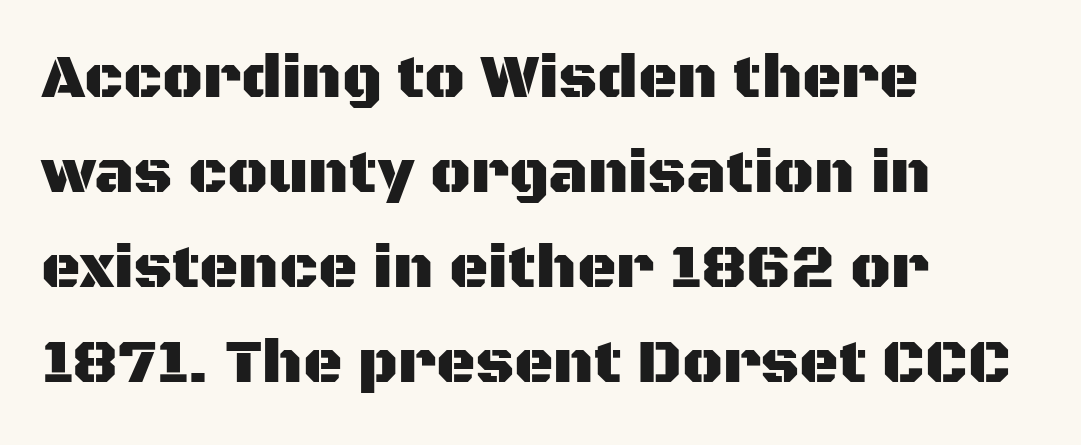
The image shows 61 px sans-serif type, upright; set left-aligned, normal line spacing (1.56x), normal letter spacing, not underlined; medium stroke contrast and a large x-height.
